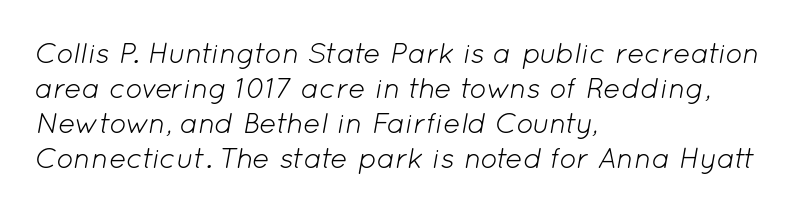
Q: Is the text bold? A: No.
Q: Is the text italic (slanted)? A: Yes, it leans right by about 12 degrees.
Q: Is the text underlined? A: No.
Q: How is the paragraph aligned? A: Left-aligned.
Q: Is the spacing between letters normal or unusually wide? A: Normal.
Q: Width (condensed, normal, or wide)? A: Normal.
Q: Stroke contrast? A: Low.
Q: x-height? A: Medium.
Q: Monospaced? A: No.
